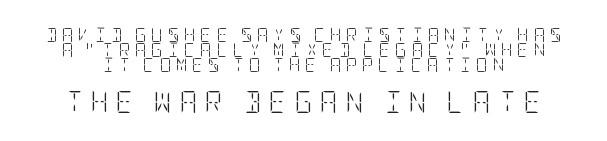
{"italic": "no", "bold": "no", "underline": "no", "line_spacing": "tight", "line_spacing_ratio": 1.07, "letter_spacing": "wide", "letter_spacing_em": 0.35, "larger_block": "second", "size_ratio": 1.57, "glyph_px": 22}
